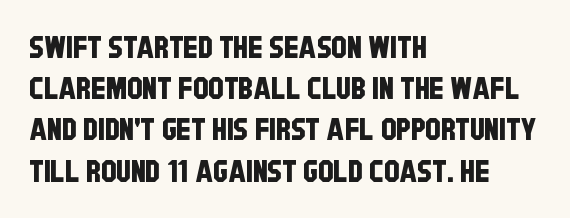
Q: Is the typeface a serif or a sans-serif typeface? A: Sans-serif.
Q: Is the text underlined? A: No.
Q: How is the paragraph aligned? A: Left-aligned.
Q: Is the spacing between letters normal or unusually wide? A: Normal.
Q: Is the spacing between lines tight, normal or loose? A: Normal.
Q: Width (condensed, normal, or wide)? A: Condensed.
Q: Stroke contrast? A: Low.
Q: x-height? A: Large.
Q: Monospaced? A: No.
